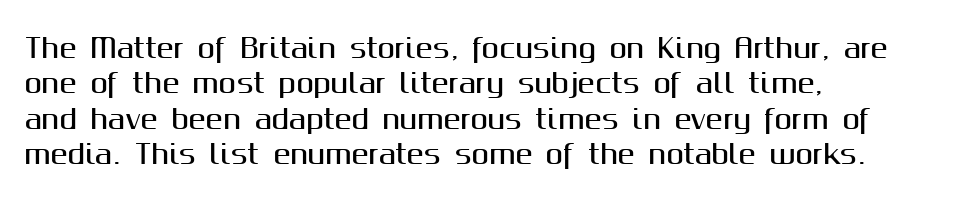
The passage shown stacks its lines at a standard gap. These lines stack with their left ends in a neat column. A roman cut, with each character standing at attention. Caption: standard tracking, unaltered. Words float on clear page, feet unadorned.
